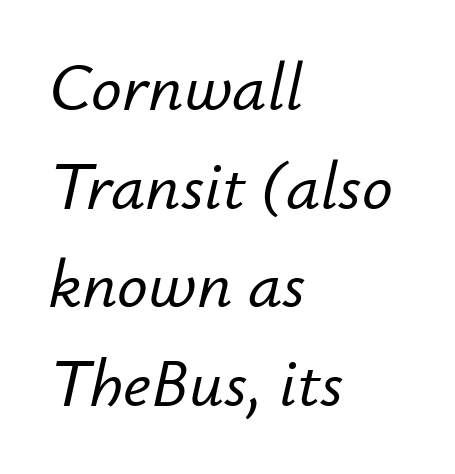
Q: Is the text italic (slanted)? A: Yes, it leans right by about 12 degrees.
Q: Is the text underlined? A: No.
Q: How is the paragraph aligned? A: Left-aligned.
Q: Is the spacing between letters normal or unusually wide? A: Normal.
Q: Is the spacing between lines tight, normal or loose? A: Normal.
Q: Width (condensed, normal, or wide)? A: Normal.
Q: Stroke contrast? A: Low.
Q: x-height? A: Small.
Q: Monospaced? A: No.
